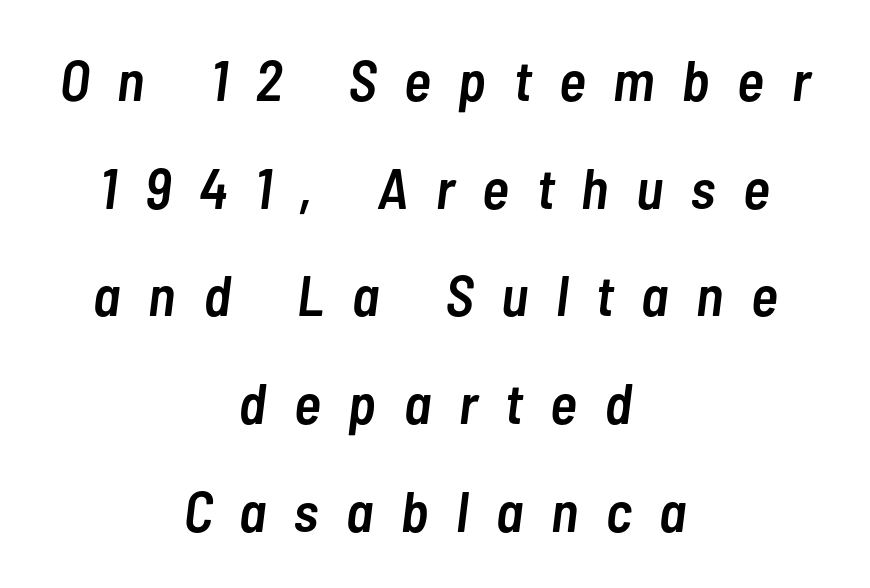
The letters are slanted; this is an italic face. This sample uses expanded letter spacing, leaving extra air between glyphs. On the weight axis this lands at semibold, roughly 600. Beneath every word, the page is bare.
